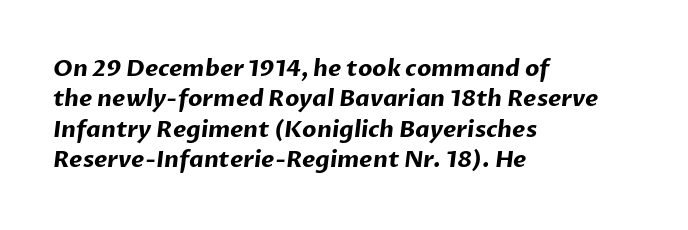
Strong, thick strokes mark this as bold type. Unmarked baselines from the first word to the last. A typesetter would call this zero additional tracking. The line-height multiplier appears to be the usual default. These lines stack with their left ends in a neat column.
